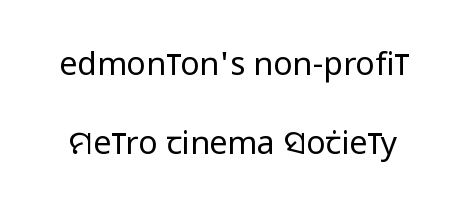
The image shows 32 px regular-weight, condensed sans-serif type, upright; set loose line spacing (2.48x), normal letter spacing, not underlined; low stroke contrast and a large x-height.
